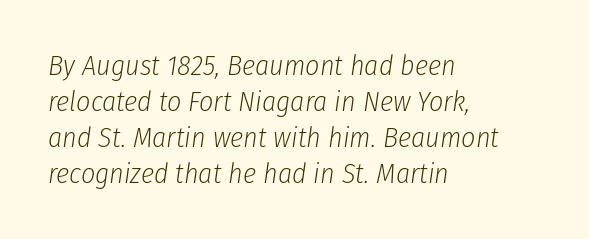
{"italic": "yes", "lean": "right", "slant_degrees": 8, "bold": "no", "weight": "light", "width": "condensed", "stroke_contrast": "low", "x_height": "medium", "monospaced": "no", "underline": "no", "align": "left", "line_spacing": "normal", "line_spacing_ratio": 1.28, "letter_spacing": "normal", "letter_spacing_em": 0.0, "glyph_px": 28}
